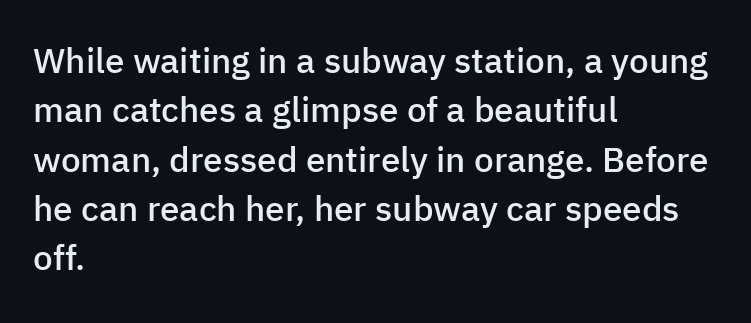
Q: Is the text bold? A: Semi-bold.
Q: Is the text italic (slanted)? A: No, it is upright.
Q: Is the typeface a serif or a sans-serif typeface? A: Sans-serif.
Q: Is the text underlined? A: No.
Q: How is the paragraph aligned? A: Left-aligned.
Q: Is the spacing between letters normal or unusually wide? A: Normal.
Q: Is the spacing between lines tight, normal or loose? A: Normal.
Q: Width (condensed, normal, or wide)? A: Normal.
Q: Stroke contrast? A: Low.
Q: x-height? A: Medium.
Q: Monospaced? A: No.
